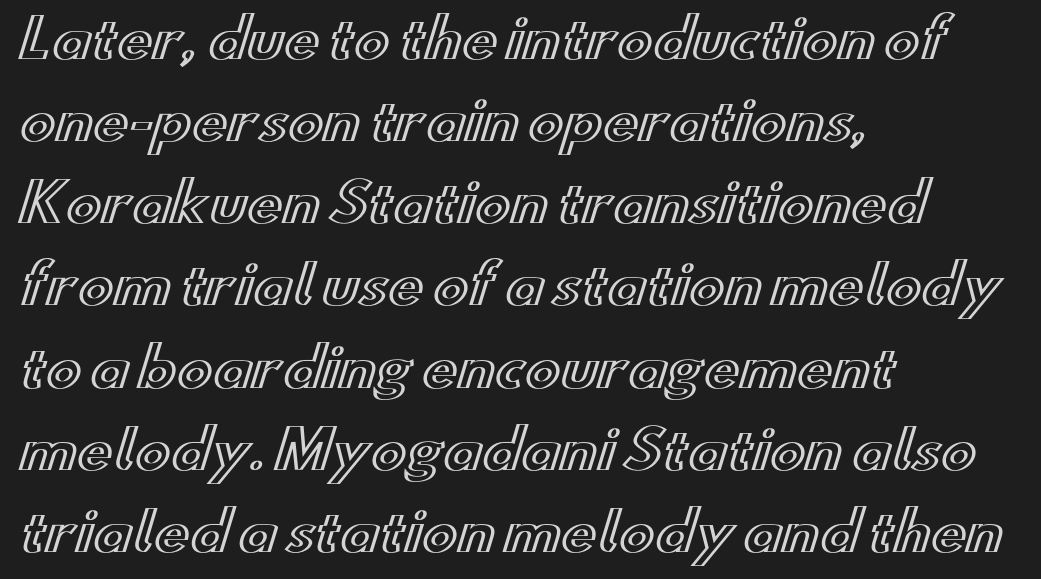
The line texture is even and compact thanks to regular tracking. The rendering uses natural spacing where letterforms have individual widths. Anything drawn beneath the words? Only blank space. If you drew a ruler down the left edge, every line would touch it.
